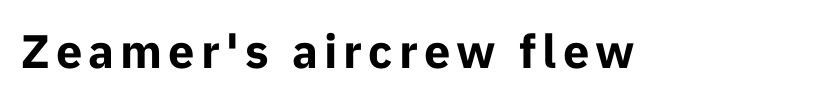
The image shows 47 px bold sans-serif type, upright; set not underlined; low stroke contrast and a medium x-height.
